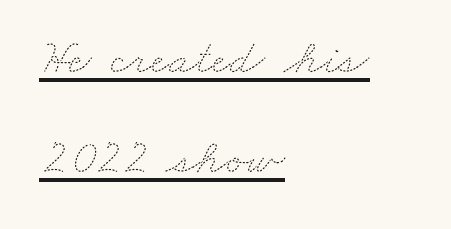
The image shows 49 px thin, wide type; set left-aligned, loose line spacing (2.05x), normal letter spacing, underlined; medium stroke contrast and a small x-height.
